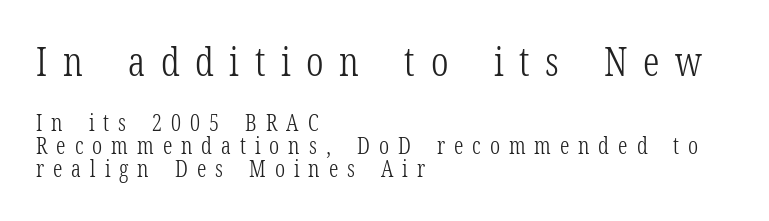
Q: Is the text bold? A: No.
Q: Is the text italic (slanted)? A: No, it is upright.
Q: Is the typeface a serif or a sans-serif typeface? A: Serif.
Q: Is the text underlined? A: No.
Q: How is the paragraph aligned? A: Left-aligned.
Q: Is the spacing between letters normal or unusually wide? A: Unusually wide.
Q: Is the spacing between lines tight, normal or loose? A: Tight.
Q: Which block of text is set in a larger size, the first (top) or the second (bottom)? A: The first (top) one.
Q: Width (condensed, normal, or wide)? A: Condensed.
Q: Stroke contrast? A: Low.
Q: x-height? A: Medium.
Q: Monospaced? A: No.
